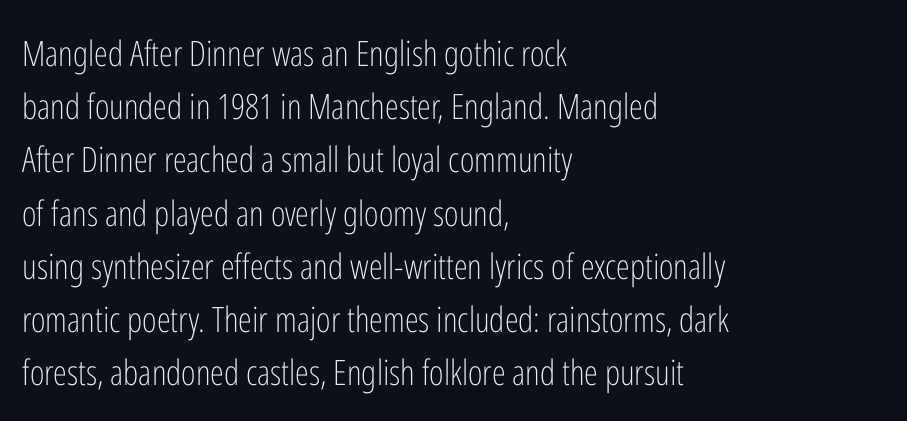
The image shows 35 px light, condensed sans-serif type, upright; set left-aligned, normal line spacing (1.52x), normal letter spacing, not underlined; low stroke contrast and a medium x-height.
